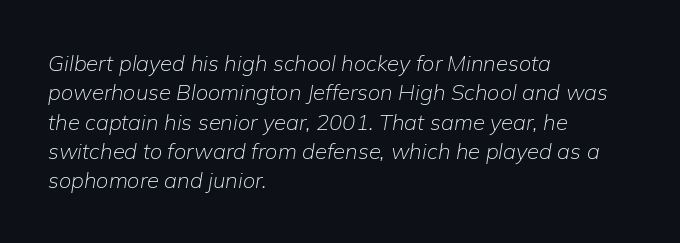
Q: Is the text bold? A: No.
Q: Is the text italic (slanted)? A: Yes, it leans right by about 9 degrees.
Q: Is the text underlined? A: No.
Q: How is the paragraph aligned? A: Left-aligned.
Q: Is the spacing between letters normal or unusually wide? A: Normal.
Q: Is the spacing between lines tight, normal or loose? A: Normal.
